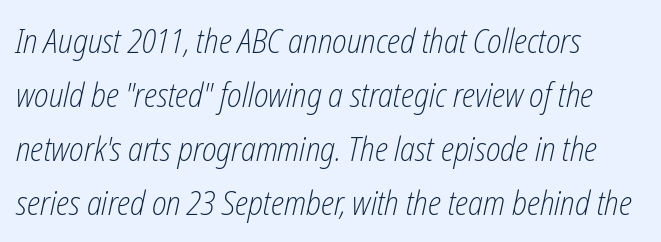
Short note: letters normally spaced. Line beginnings align vertically; line endings do not. Do the characters align in a grid? No, the font is proportional. The line-height multiplier appears to be the usual default. The font sits on the lighter half of the weight spectrum, regular included. The zone under the glyphs is completely vacant.
